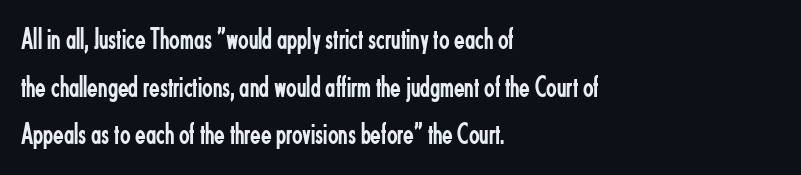
The typesetting does not lean heavy: it is not bold. The zone under the glyphs is completely vacant. If you drew a line through each stem, it would be perfectly vertical. These lines keep a tight, regular rhythm from letter to letter. Quick note: interline space is typical.
